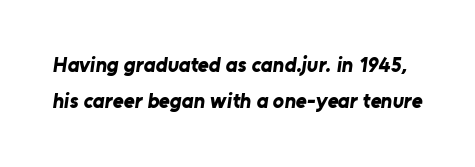
Q: Is the text bold? A: Yes.
Q: Is the text underlined? A: No.
Q: Is the spacing between letters normal or unusually wide? A: Normal.
